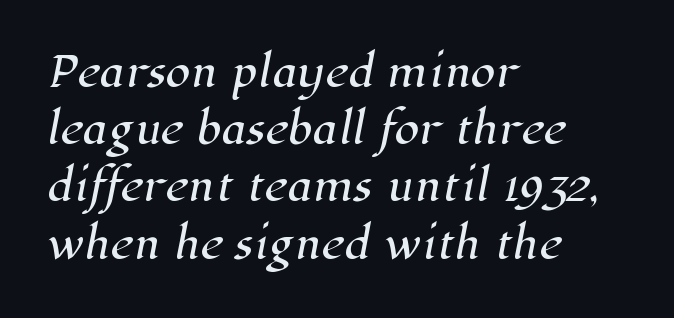
Q: Is the typeface a serif or a sans-serif typeface? A: Serif.
Q: Is the text underlined? A: No.
Q: How is the paragraph aligned? A: Left-aligned.
Q: Is the spacing between letters normal or unusually wide? A: Normal.
Q: Is the spacing between lines tight, normal or loose? A: Normal.
Q: Width (condensed, normal, or wide)? A: Normal.
Q: Stroke contrast? A: High.
Q: x-height? A: Medium.
Q: Monospaced? A: No.
